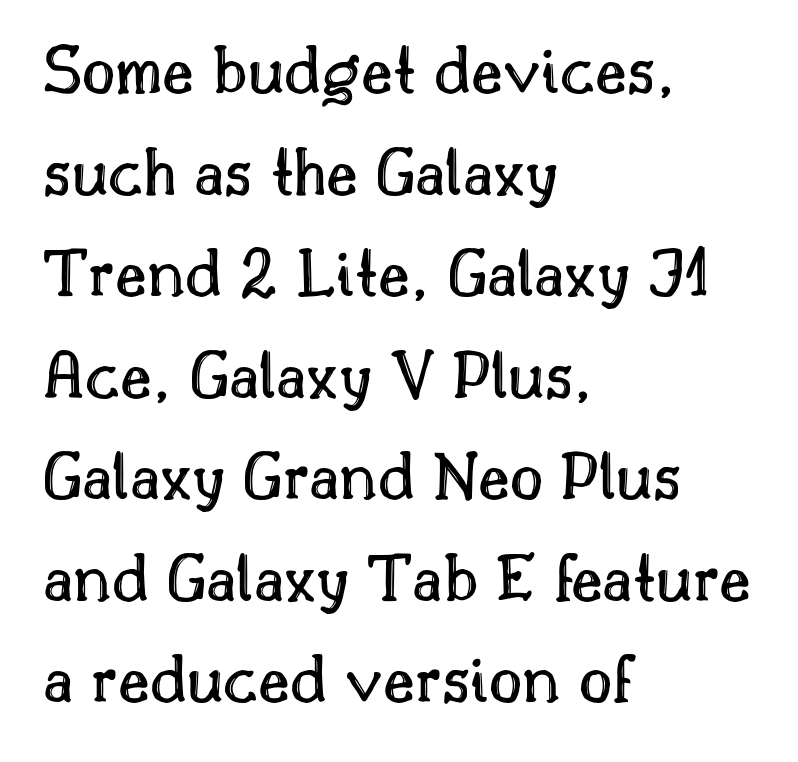
{"italic": "no", "width": "normal", "x_height": "small", "monospaced": "no", "underline": "no", "align": "left", "line_spacing": "normal", "line_spacing_ratio": 1.41, "letter_spacing": "normal", "letter_spacing_em": 0.0, "glyph_px": 72}
